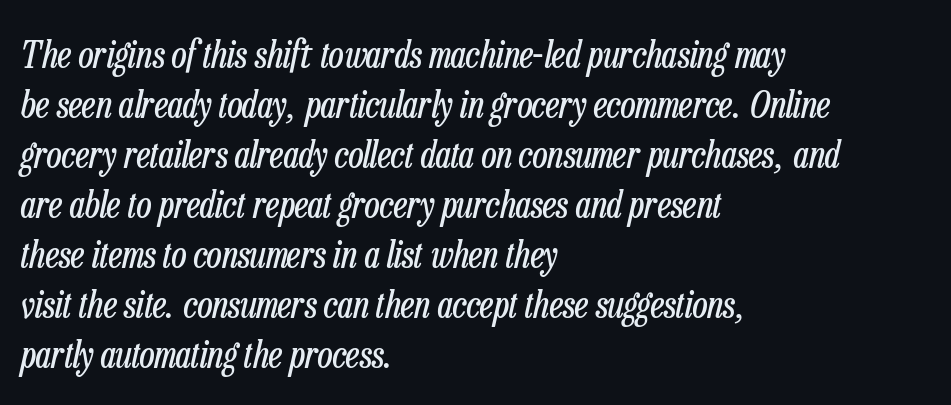
Rendered with sloped, italic letterforms. Compared with a typical body face, this is equally light or lighter still. Note the varied advance widths — an 'i' is clearly narrower than an 'm'. The rag falls on the right side of this text block.
